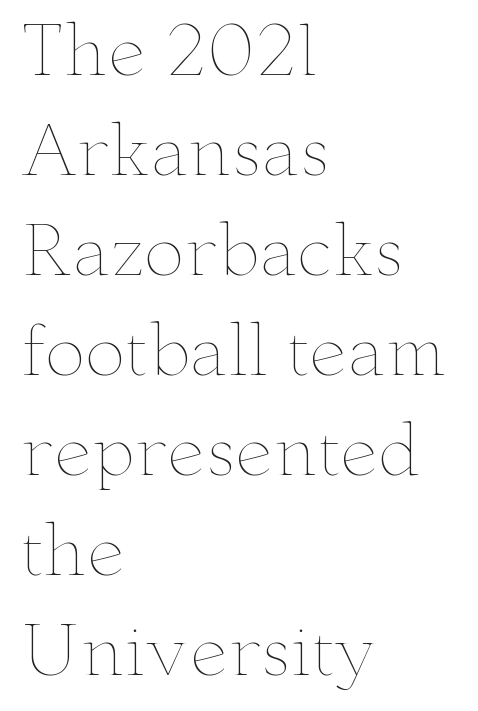
The image shows 68 px thin, wide type, upright; set left-aligned, normal line spacing (1.47x), normal letter spacing, not underlined; low stroke contrast and a small x-height.
